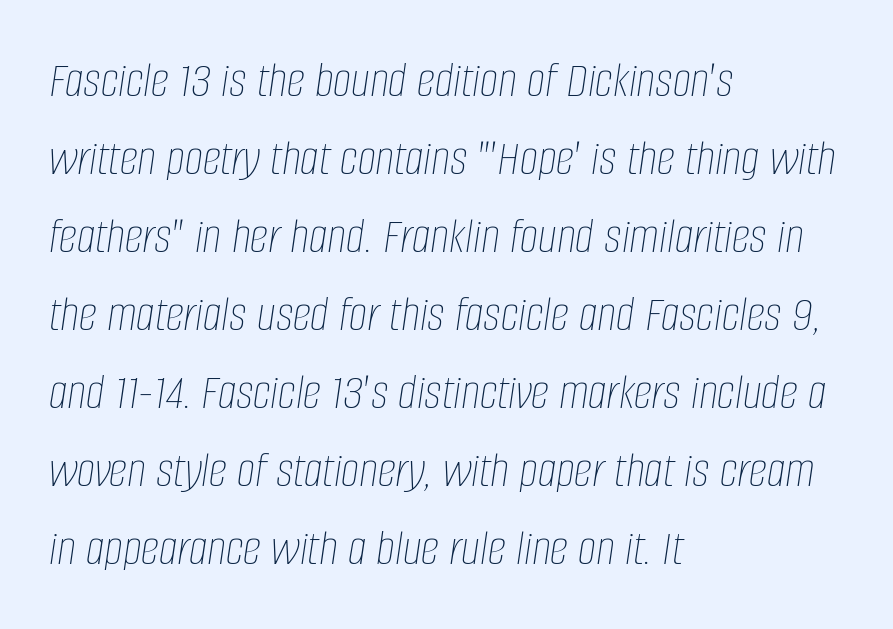
{"italic": "yes", "lean": "right", "slant_degrees": 8, "bold": "no", "weight": "thin", "width": "condensed", "stroke_contrast": "low", "x_height": "large", "monospaced": "no", "underline": "no", "align": "left", "line_spacing": "normal", "line_spacing_ratio": 1.5, "letter_spacing": "normal", "letter_spacing_em": 0.0, "glyph_px": 52}
